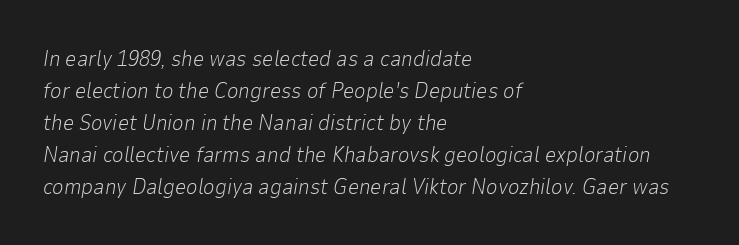
Regarding leading, the lines here are spaced in the standard way. The passage is arranged the way most books set body copy — flush left. Each stroke keeps to a modest, everyday thickness or less. Each word holds together tightly as a unit, with standard inter-letter gaps. Rendered with sloped, italic letterforms. Honestly, there is no underline to notice here at all.
